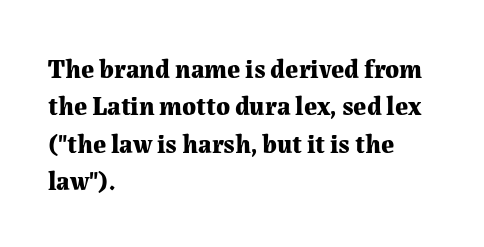
The image shows 26 px bold type, upright; set left-aligned, normal line spacing (1.44x), normal letter spacing, not underlined.
